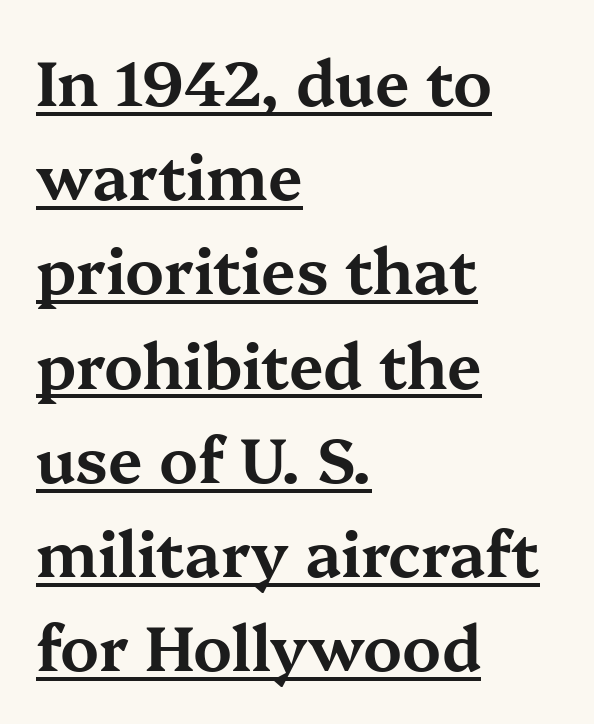
{"serif": "yes", "italic": "no", "width": "wide", "stroke_contrast": "medium", "x_height": "medium", "monospaced": "no", "underline": "yes", "align": "left", "line_spacing": "normal", "line_spacing_ratio": 1.52, "letter_spacing": "normal", "letter_spacing_em": 0.0, "glyph_px": 62}
